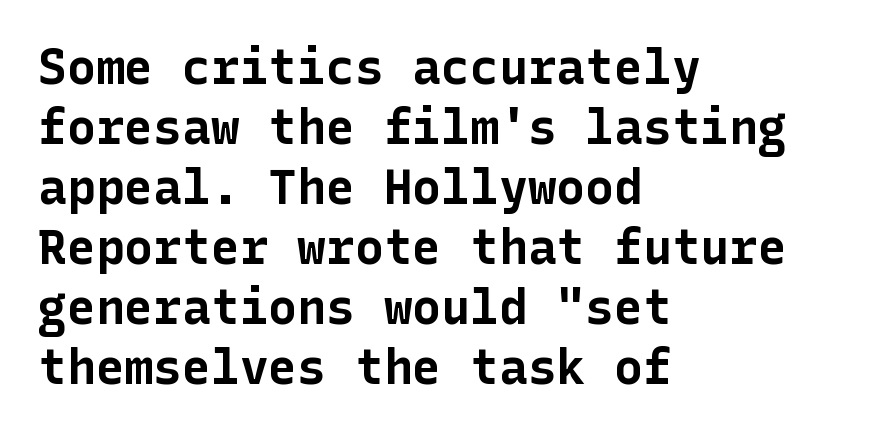
When letters stand straight like this, we call the style roman or upright. Check the space under the baseline: it is left empty. Visually the block forms a straight wall on the left and a jagged coastline on the right. What stands out about the letter spacing? Nothing — it is the standard amount. Caption: bold face, heavy strokes. Students, observe: this is what conventionally led text looks like.
